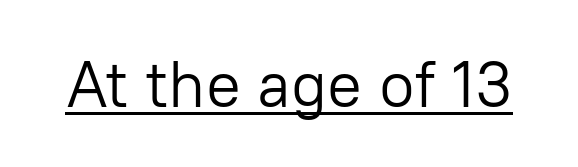
{"serif": "no", "italic": "no", "bold": "no", "weight": "light", "width": "normal", "stroke_contrast": "low", "x_height": "medium", "monospaced": "no", "underline": "yes", "letter_spacing": "normal", "letter_spacing_em": 0.0, "glyph_px": 65}
